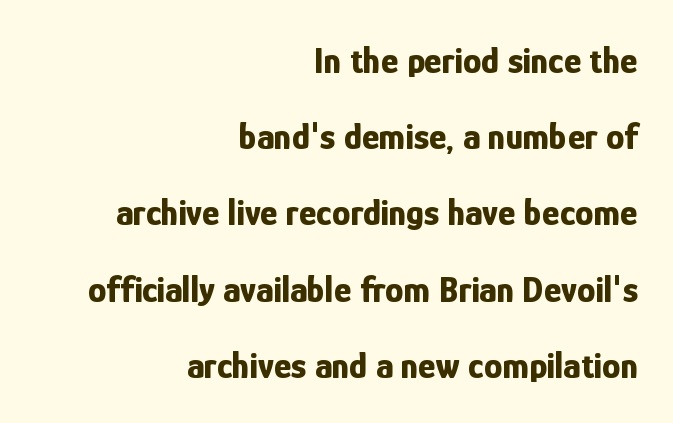
Q: Is the text bold? A: Yes.
Q: Is the text italic (slanted)? A: No, it is upright.
Q: Is the typeface a serif or a sans-serif typeface? A: Sans-serif.
Q: Is the text underlined? A: No.
Q: How is the paragraph aligned? A: Right-aligned.
Q: Is the spacing between letters normal or unusually wide? A: Normal.
Q: Is the spacing between lines tight, normal or loose? A: Loose.
Q: Width (condensed, normal, or wide)? A: Condensed.
Q: Stroke contrast? A: Low.
Q: x-height? A: Medium.
Q: Monospaced? A: No.
